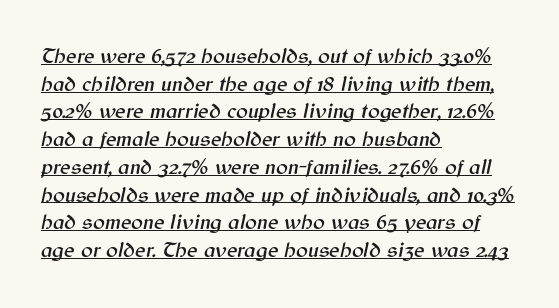
{"italic": "yes", "lean": "right", "slant_degrees": 12, "underline": "yes", "align": "left", "line_spacing": "normal", "line_spacing_ratio": 1.26, "letter_spacing": "normal", "letter_spacing_em": 0.0, "glyph_px": 22}
